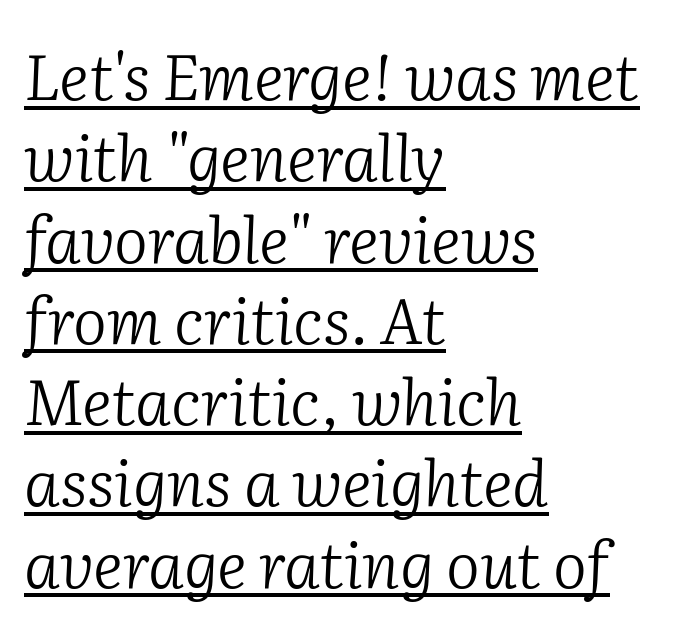
Q: Is the text bold? A: No.
Q: Is the text italic (slanted)? A: Yes, it leans right by about 2 degrees.
Q: Is the typeface a serif or a sans-serif typeface? A: Serif.
Q: Is the text underlined? A: Yes.
Q: How is the paragraph aligned? A: Left-aligned.
Q: Is the spacing between letters normal or unusually wide? A: Normal.
Q: Is the spacing between lines tight, normal or loose? A: Normal.
Q: Width (condensed, normal, or wide)? A: Normal.
Q: Stroke contrast? A: Low.
Q: x-height? A: Medium.
Q: Monospaced? A: No.
